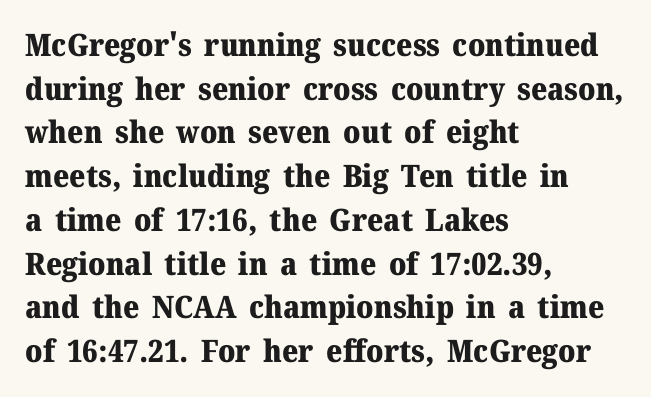
The image shows 31 px heavy serif type, upright; set left-aligned, normal line spacing (1.41x), normal letter spacing, not underlined; medium stroke contrast and a medium x-height.
